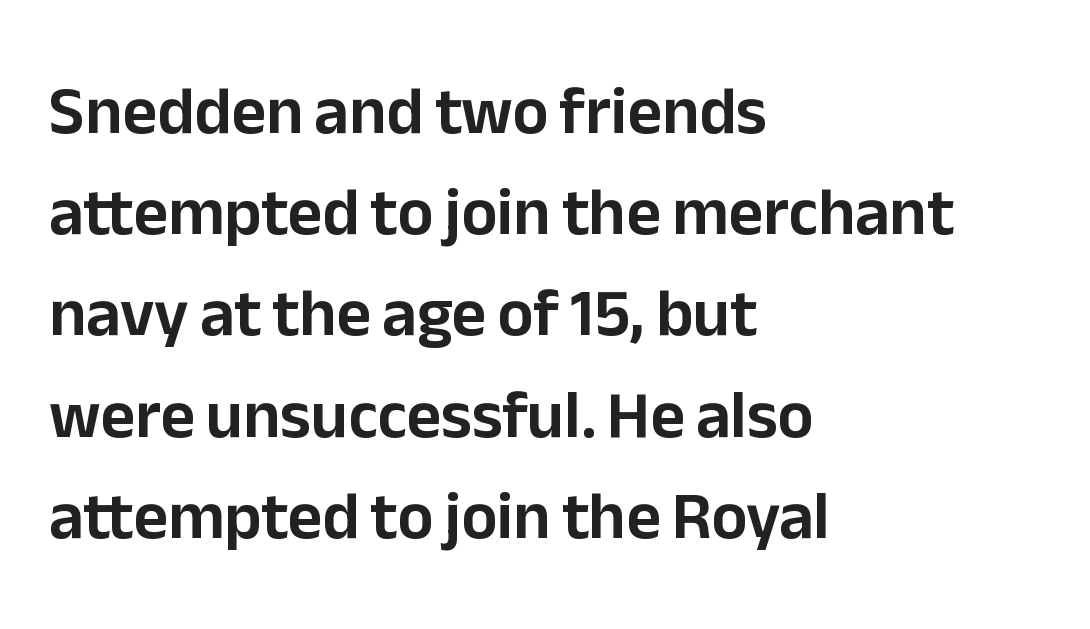
Normally led — the rows are evenly, conventionally spaced. A typesetter would label this face a sans. The strip under each line holds only bare page. Is this a fixed-width face? No — the glyphs have proportional, varying widths. Ascenders rise straight up at ninety degrees. Typeset ragged right — the left edge is the straight one.
